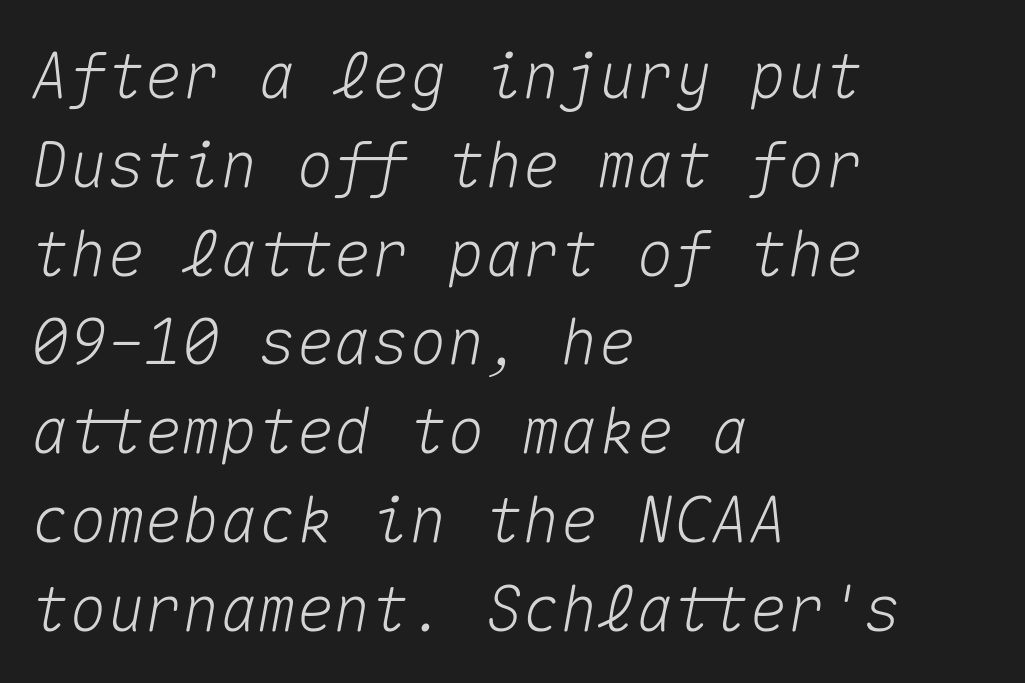
The paragraph shown leans on its left margin. A typesetter would call this monospace, since all characters share one set width. Regular leading. You can tell it's italic because the verticals aren't actually vertical. What stands out about the letter spacing? Nothing — it is the standard amount.
